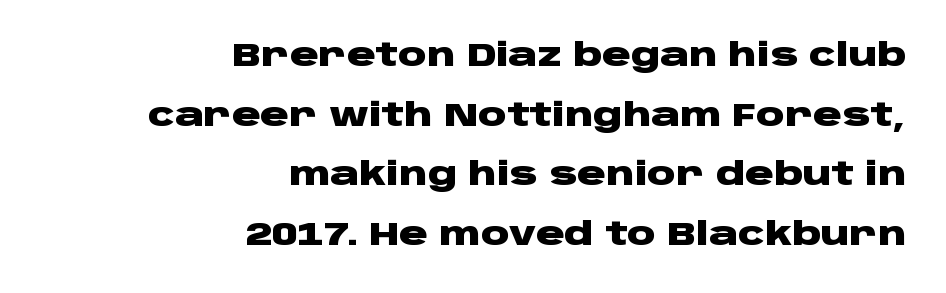
Q: Is the text bold? A: Yes.
Q: Is the text italic (slanted)? A: No, it is upright.
Q: Is the typeface a serif or a sans-serif typeface? A: Sans-serif.
Q: Is the text underlined? A: No.
Q: How is the paragraph aligned? A: Right-aligned.
Q: Is the spacing between letters normal or unusually wide? A: Normal.
Q: Width (condensed, normal, or wide)? A: Wide.
Q: Stroke contrast? A: Low.
Q: x-height? A: Large.
Q: Monospaced? A: No.
